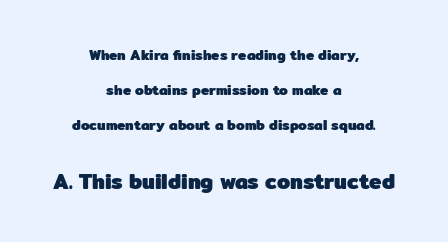
Is the block centered? Yes — each line is placed symmetrically about the middle. Italic? Not at all — the glyphs are vertical. Strokes here are thick enough to call this a true bold. This rendering features lettering with no underline.
